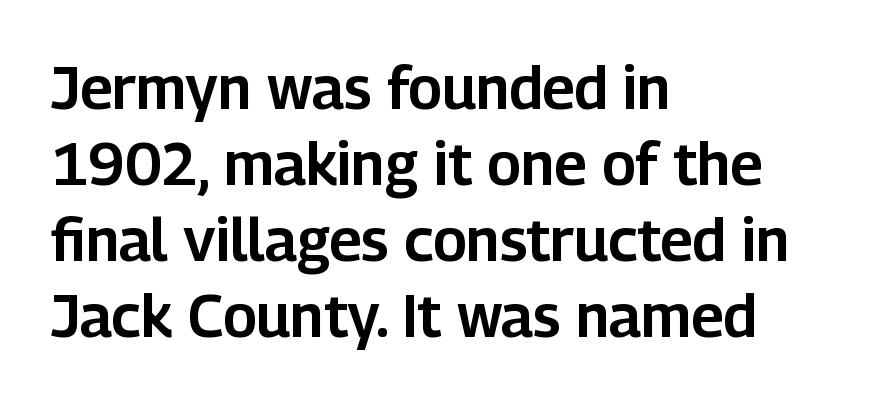
The image shows 59 px sans-serif type, upright; set left-aligned, normal line spacing (1.29x), normal letter spacing, not underlined; low stroke contrast and a medium x-height.
